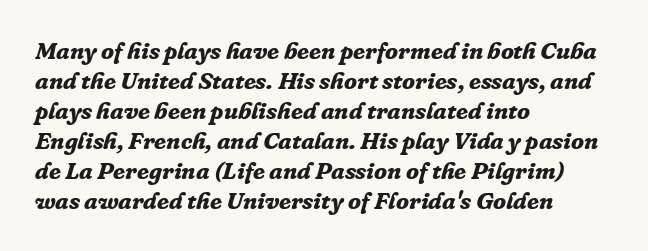
The image shows 24 px bold type, italic (leaning right); set left-aligned, normal line spacing (1.25x), normal letter spacing, not underlined.
